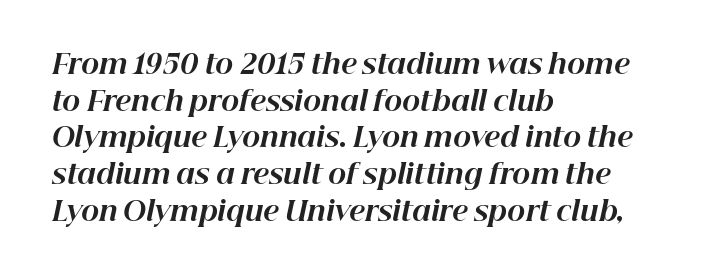
It's the slanting kind of type. Set as a true bold cut, around the 700 mark. The rendering anchors every line to the left-hand side. Descender tails drop into unmarked territory. Normally led — the rows are evenly, conventionally spaced. Here the glyphs are tracked normally, forming tight word shapes.
